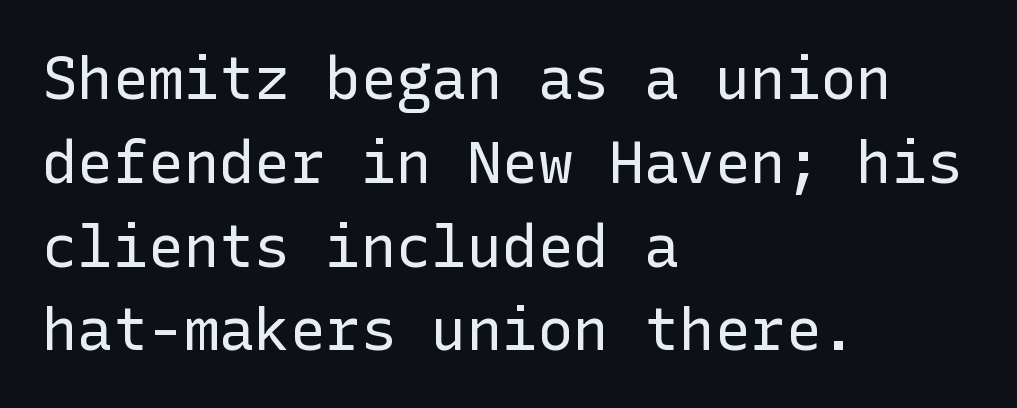
Q: Is the text bold? A: No.
Q: Is the text italic (slanted)? A: No, it is upright.
Q: Is the typeface a serif or a sans-serif typeface? A: Sans-serif.
Q: Is the text underlined? A: No.
Q: How is the paragraph aligned? A: Left-aligned.
Q: Is the spacing between letters normal or unusually wide? A: Normal.
Q: Is the spacing between lines tight, normal or loose? A: Normal.
Q: Width (condensed, normal, or wide)? A: Normal.
Q: Stroke contrast? A: Low.
Q: x-height? A: Medium.
